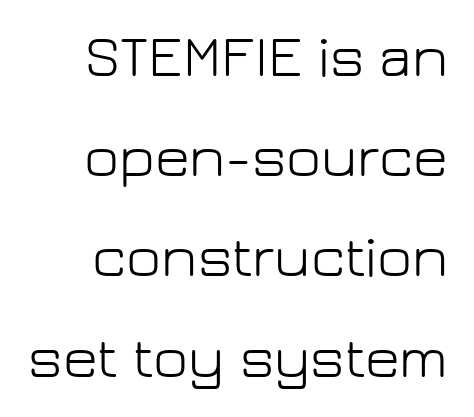
Q: Is the text bold? A: No.
Q: Is the text italic (slanted)? A: No, it is upright.
Q: Is the typeface a serif or a sans-serif typeface? A: Sans-serif.
Q: Is the text underlined? A: No.
Q: Is the spacing between letters normal or unusually wide? A: Normal.
Q: Is the spacing between lines tight, normal or loose? A: Normal.
Q: Width (condensed, normal, or wide)? A: Normal.
Q: Stroke contrast? A: Low.
Q: x-height? A: Medium.
Q: Monospaced? A: No.
